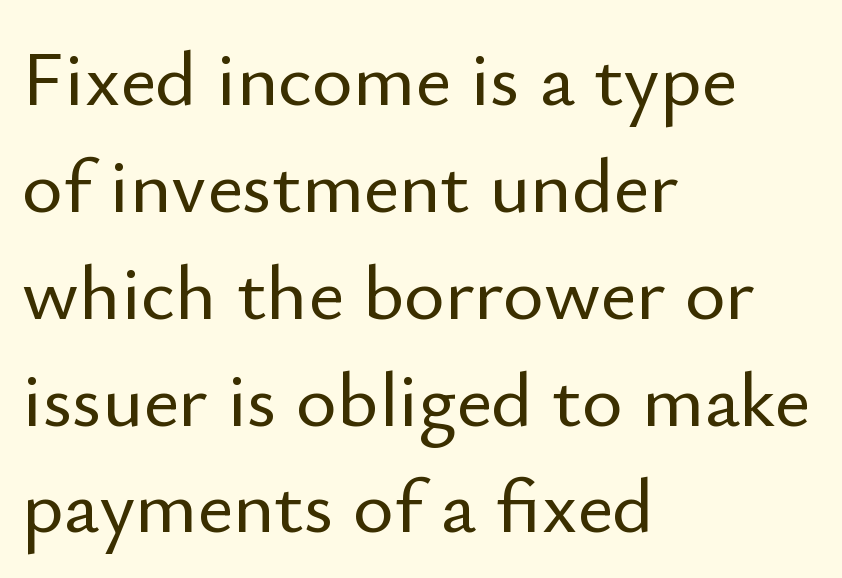
Plain, unruled lines of type. Each letter keeps its own natural width here, so spacing adapts to shape. Ascenders rise straight up at ninety degrees. Look at the bottom of the vertical strokes: they stop flat, with no serifs. The paragraph shown leans on its left margin. Letter spacing: default.
